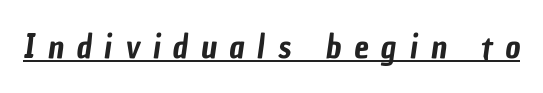
Q: Is the typeface a serif or a sans-serif typeface? A: Sans-serif.
Q: Is the text underlined? A: Yes.
Q: Is the spacing between letters normal or unusually wide? A: Unusually wide.
Q: Width (condensed, normal, or wide)? A: Condensed.
Q: Stroke contrast? A: Low.
Q: x-height? A: Medium.
Q: Monospaced? A: No.
